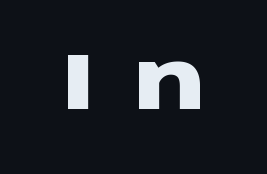
{"serif": "no", "italic": "no", "bold": "yes", "weight": "heavy", "width": "wide", "stroke_contrast": "low", "x_height": "large", "monospaced": "no", "underline": "no", "letter_spacing": "wide", "letter_spacing_em": 0.5, "glyph_px": 80}
